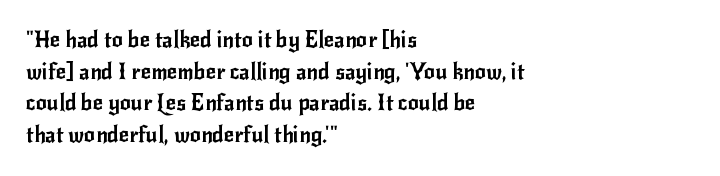
Ordinary non-slanted type is in use. Letter spacing: default. This sample is left-justified, so line endings fall wherever the words run out. Underline: absent. Successive baselines arrive at the customary interval.
